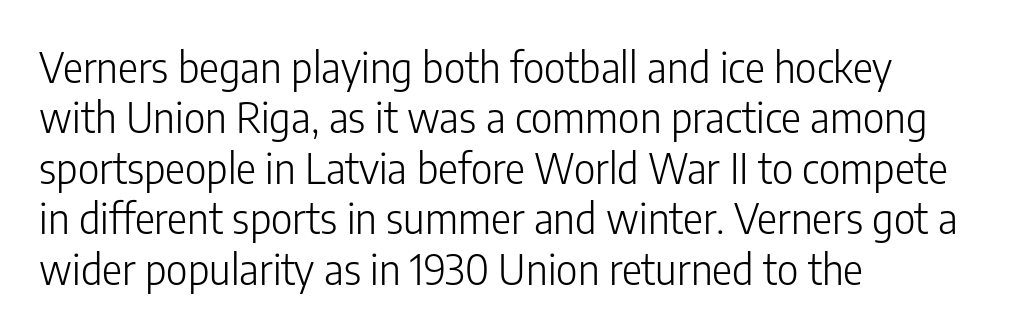
The image shows 42 px light, condensed sans-serif type, upright; set left-aligned, line spacing 1.2x, normal letter spacing, not underlined; low stroke contrast and a medium x-height.
